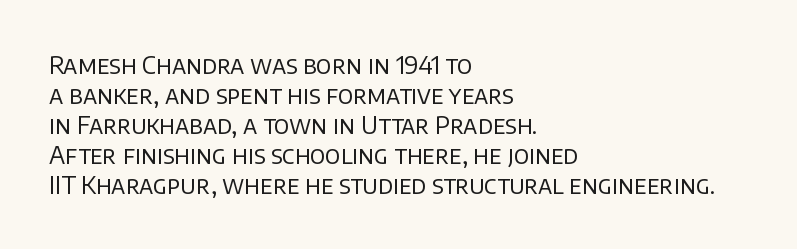
Q: Is the text bold? A: No.
Q: Is the text italic (slanted)? A: No, it is upright.
Q: Is the text underlined? A: No.
Q: How is the paragraph aligned? A: Left-aligned.
Q: Is the spacing between letters normal or unusually wide? A: Normal.
Q: Is the spacing between lines tight, normal or loose? A: Normal.
